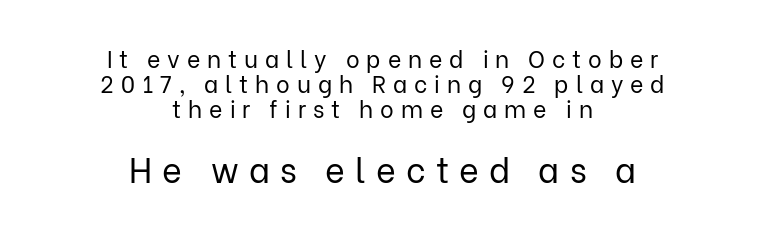
{"serif": "no", "italic": "no", "bold": "no", "weight": "regular", "width": "normal", "stroke_contrast": "low", "x_height": "medium", "monospaced": "no", "underline": "no", "align": "center", "line_spacing": "tight", "line_spacing_ratio": 1.08, "letter_spacing": "wide", "letter_spacing_em": 0.3, "larger_block": "second", "size_ratio": 1.48, "glyph_px": 34}
